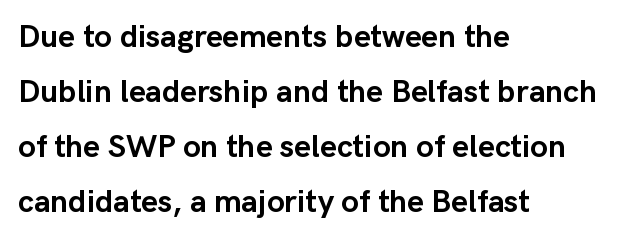
The letters advance in unequal steps, a hallmark of proportional type. Posture: vertical. Nobody drew a line under any word here. Look at the bottom of the vertical strokes: they stop flat, with no serifs.
